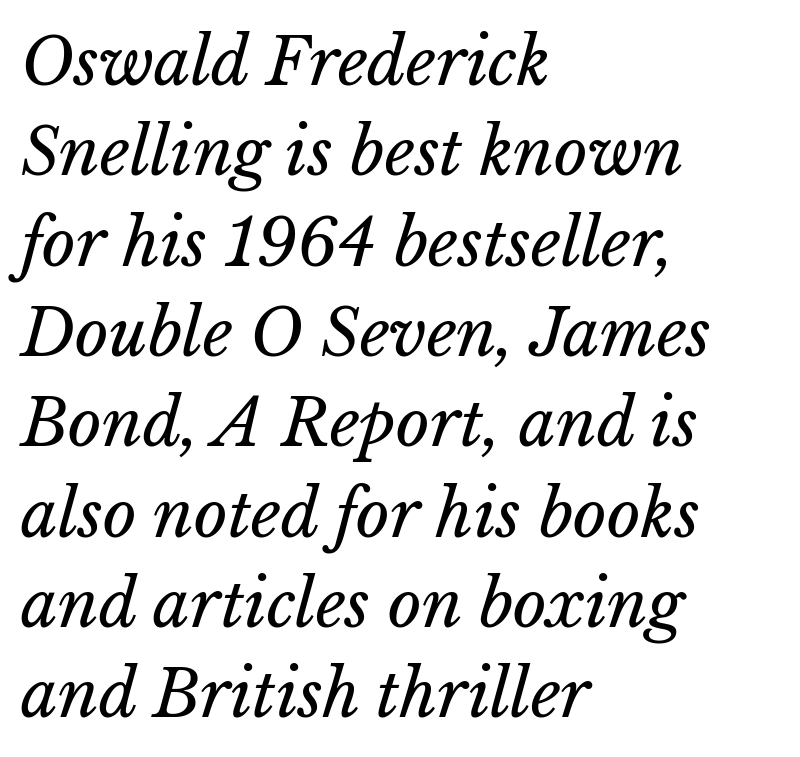
{"bold": "no", "weight": "regular", "width": "normal", "stroke_contrast": "low", "x_height": "medium", "monospaced": "no", "underline": "no", "align": "left", "line_spacing": "normal", "line_spacing_ratio": 1.39, "letter_spacing": "normal", "letter_spacing_em": 0.0, "glyph_px": 65}
